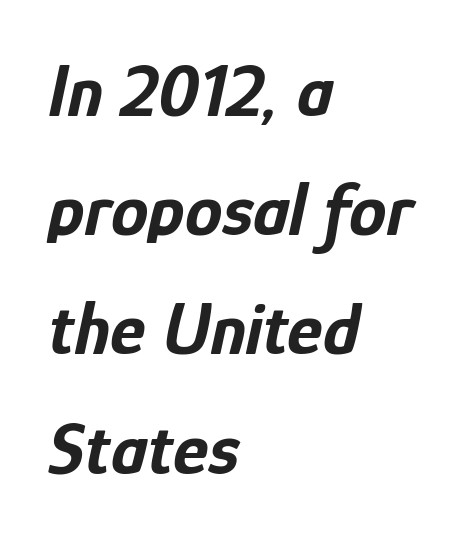
{"italic": "yes", "lean": "right", "slant_degrees": 12, "bold": "yes", "weight": "bold", "width": "condensed", "stroke_contrast": "low", "x_height": "medium", "monospaced": "no", "underline": "no", "align": "left", "line_spacing": "normal", "line_spacing_ratio": 1.59, "letter_spacing": "normal", "letter_spacing_em": 0.0, "glyph_px": 75}
